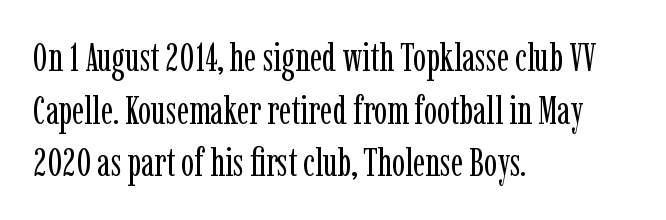
Unlike italic type, these characters show no tilt at all. The characters are drawn with everyday or finer stroke widths. The baseline area is clear. Varying glyph widths throughout — classic text-font behaviour. This sample is left-justified, so line endings fall wherever the words run out. What stands out about the letter spacing? Nothing — it is the standard amount.
